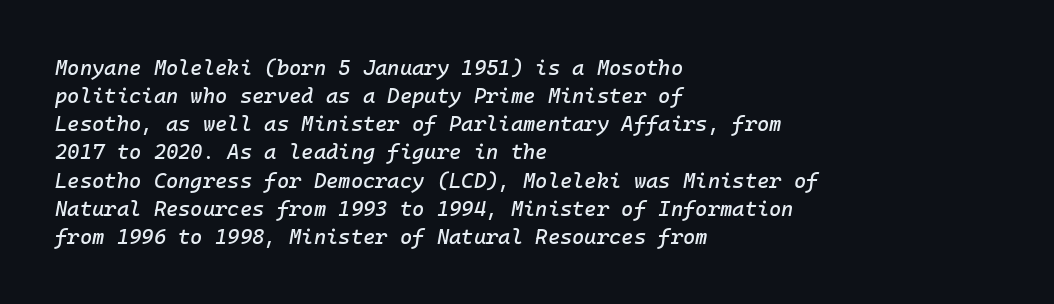
{"italic": "yes", "lean": "right", "slant_degrees": 10, "underline": "no", "align": "left", "line_spacing": "normal", "line_spacing_ratio": 1.34, "letter_spacing": "normal", "letter_spacing_em": 0.0, "glyph_px": 21}
